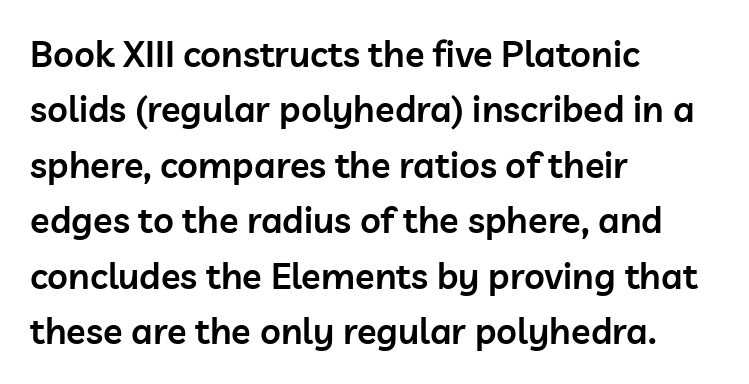
Q: Is the text bold? A: Semi-bold.
Q: Is the text italic (slanted)? A: No, it is upright.
Q: Is the typeface a serif or a sans-serif typeface? A: Sans-serif.
Q: Is the text underlined? A: No.
Q: How is the paragraph aligned? A: Left-aligned.
Q: Is the spacing between letters normal or unusually wide? A: Normal.
Q: Is the spacing between lines tight, normal or loose? A: Normal.
Q: Width (condensed, normal, or wide)? A: Normal.
Q: Stroke contrast? A: Low.
Q: x-height? A: Medium.
Q: Monospaced? A: No.
